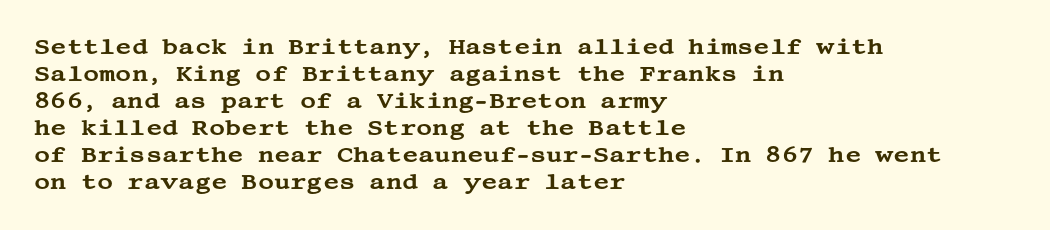
Q: Is the text italic (slanted)? A: No, it is upright.
Q: Is the text underlined? A: No.
Q: How is the paragraph aligned? A: Left-aligned.
Q: Is the spacing between letters normal or unusually wide? A: Normal.
